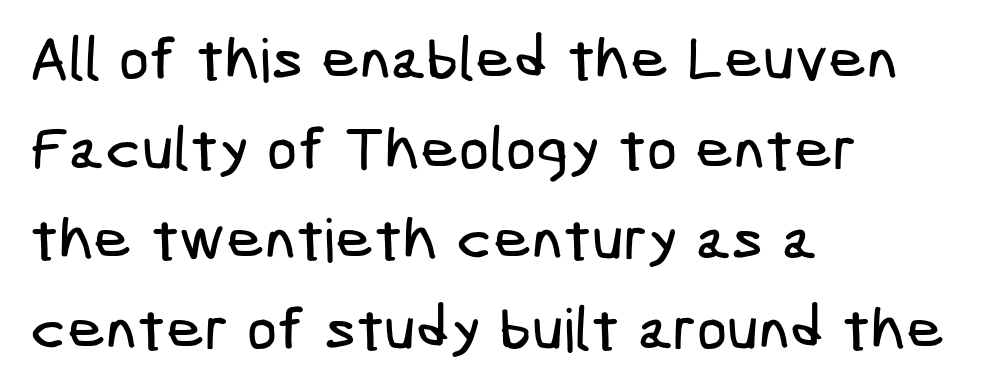
Casual observation: everything's shoved over to the left. If you measured baseline to baseline, you'd find a middling distance. The face used here is rendered with its standard letterfit. The passage shown is typeset with a sans-serif family. Beneath every word, the page is bare.
